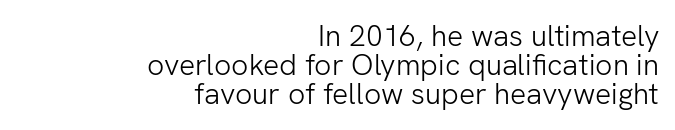
The image shows 30 px light sans-serif type, upright; set right-aligned, tight line spacing (0.96x), normal letter spacing, not underlined; low stroke contrast and a medium x-height.
